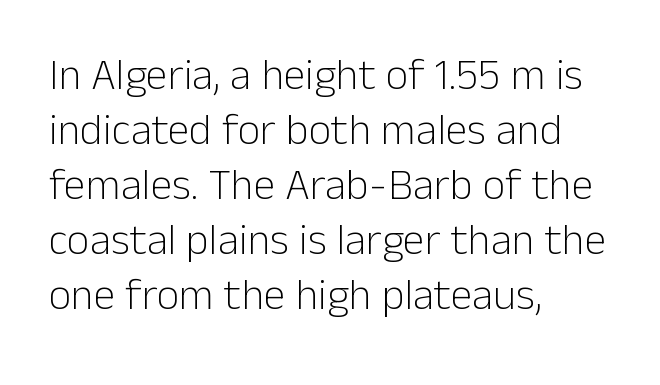
This sample keeps an unexceptional amount of space between lines. Typeset ragged right — the left edge is the straight one. The letters stand straight up with perfectly vertical stems. This sample has the flowing, uneven cadence of proportional lettering. Glyph-to-glyph distance matches everyday printed text. Nothing heavy about these letters — not bold at all.
